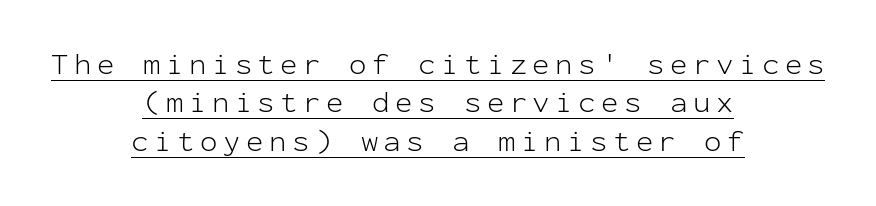
Q: Is the text bold? A: No.
Q: Is the text italic (slanted)? A: No, it is upright.
Q: Is the typeface a serif or a sans-serif typeface? A: Sans-serif.
Q: Is the text underlined? A: Yes.
Q: How is the paragraph aligned? A: Centered.
Q: Is the spacing between lines tight, normal or loose? A: Normal.
Q: Width (condensed, normal, or wide)? A: Normal.
Q: Stroke contrast? A: Low.
Q: x-height? A: Medium.
Q: Monospaced? A: Yes.
